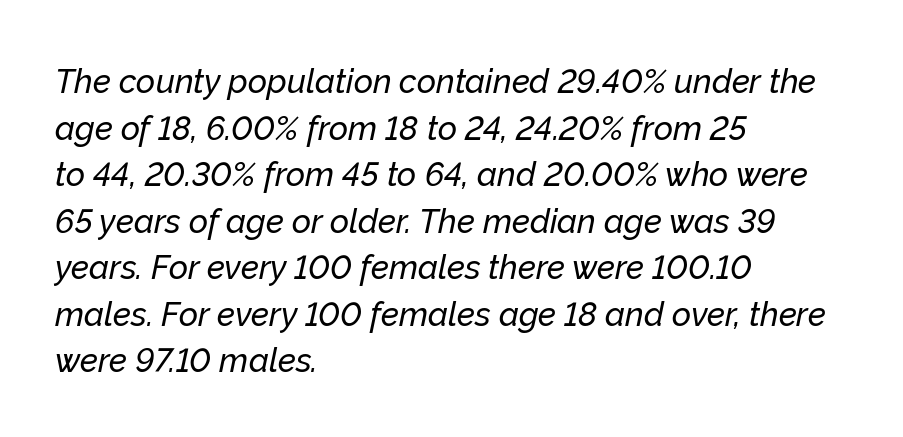
Observe the ordinary spacing: letters are neighbours, not strangers. The rendering anchors every line to the left-hand side. Check the space under the baseline: it is left empty. The passage shown is typed in a proportional face where columns would drift. The typography opts for an oblique posture over an upright one. A normal amount of white space separates one row of letters from the next.
